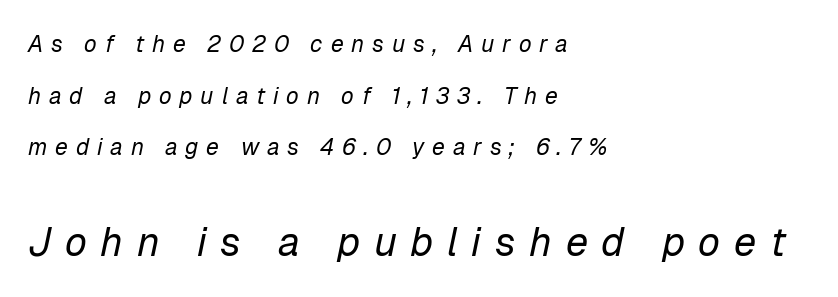
The image shows 40 px regular-weight type, italic (leaning right); set left-aligned, loose line spacing (2.25x), unusually wide letter spacing (+0.34 em), not underlined; the second (bottom) block is 1.74x larger; low stroke contrast and a medium x-height.
